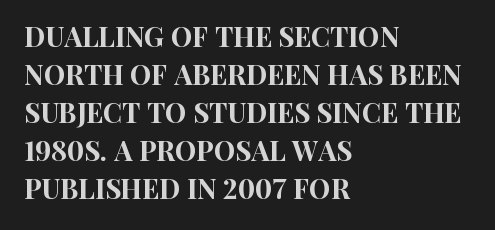
The image shows 27 px text type, upright; set left-aligned, normal line spacing (1.41x), normal letter spacing, not underlined.
